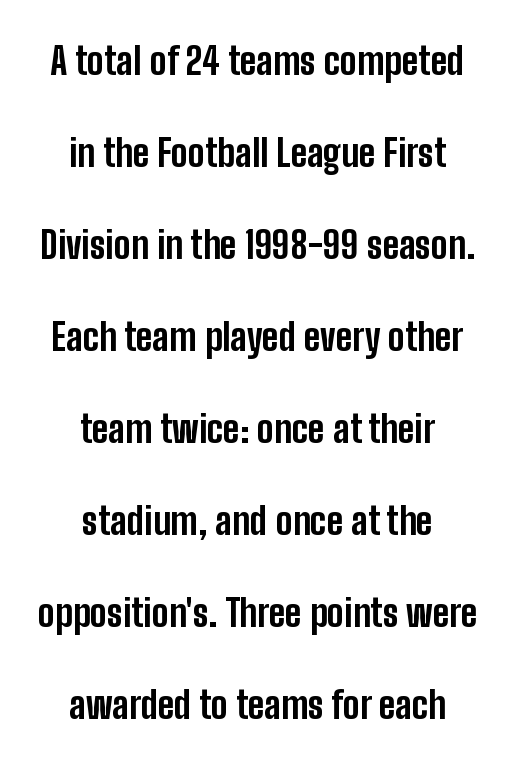
The font family rendered here belongs to the sans-serif group. How heavy is the stroke? Heavy — this is a bold. The lettering stays uniformly vertical, giving the passage a roman look. Glyph-to-glyph distance matches everyday printed text. The lines in this sample share a center point and differ in where they start and stop.
